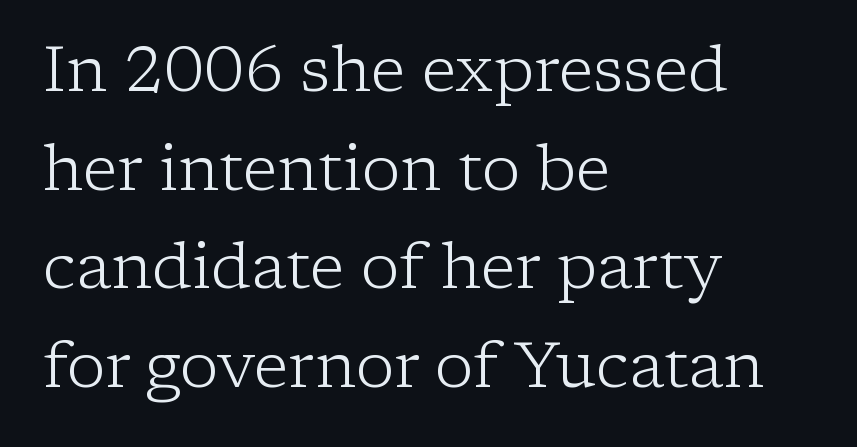
Q: Is the text bold? A: No.
Q: Is the text italic (slanted)? A: No, it is upright.
Q: Is the typeface a serif or a sans-serif typeface? A: Serif.
Q: Is the text underlined? A: No.
Q: How is the paragraph aligned? A: Left-aligned.
Q: Is the spacing between letters normal or unusually wide? A: Normal.
Q: Is the spacing between lines tight, normal or loose? A: Normal.
Q: Width (condensed, normal, or wide)? A: Normal.
Q: Stroke contrast? A: Low.
Q: x-height? A: Medium.
Q: Monospaced? A: No.
